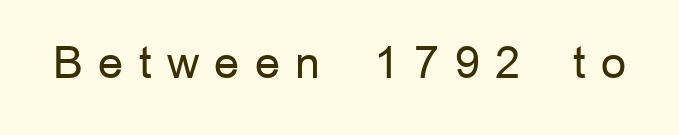
{"serif": "no", "italic": "no", "bold": "no", "weight": "regular", "width": "normal", "stroke_contrast": "low", "x_height": "medium", "monospaced": "no", "underline": "no", "letter_spacing": "wide", "letter_spacing_em": 0.35, "glyph_px": 44}
